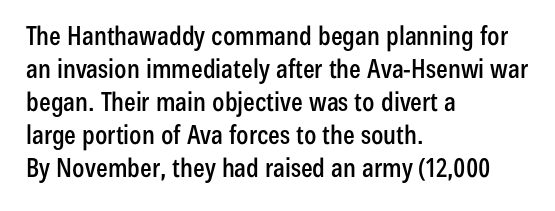
{"italic": "no", "underline": "no", "align": "left", "line_spacing": "normal", "line_spacing_ratio": 1.27, "letter_spacing": "normal", "letter_spacing_em": 0.0, "glyph_px": 26}
